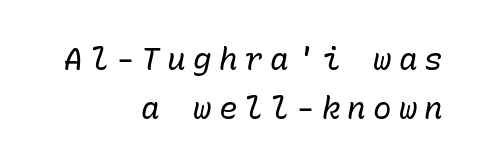
The image shows 31 px regular-weight type, italic (leaning right), monospaced; set right-aligned, normal line spacing (1.57x), unusually wide letter spacing (+0.23 em), not underlined; low stroke contrast and a medium x-height.
